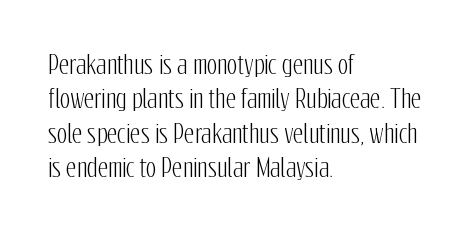
Q: Is the text italic (slanted)? A: No, it is upright.
Q: Is the text underlined? A: No.
Q: How is the paragraph aligned? A: Left-aligned.
Q: Is the spacing between letters normal or unusually wide? A: Normal.
Q: Is the spacing between lines tight, normal or loose? A: Normal.
